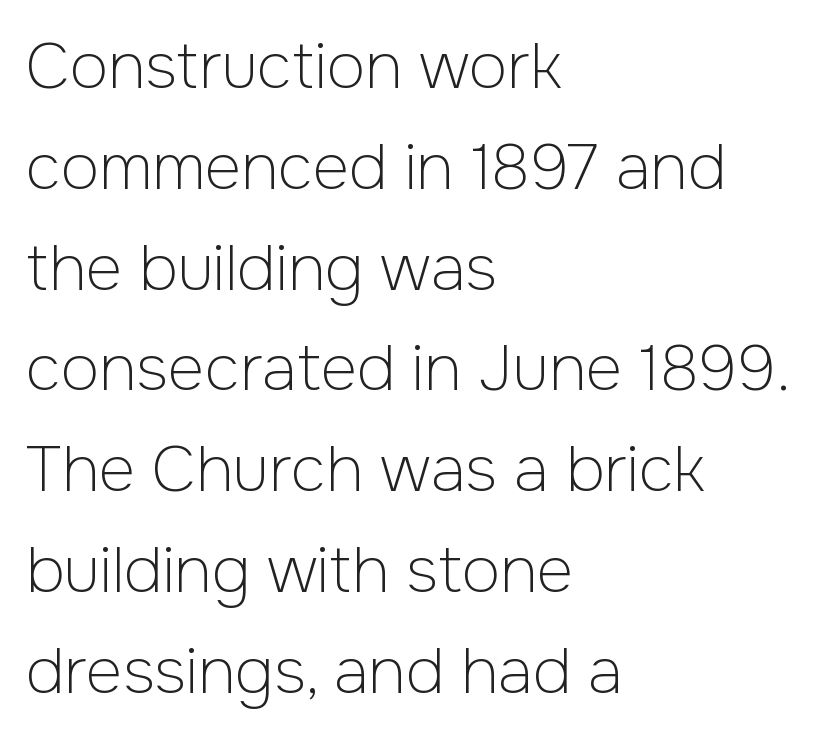
{"serif": "no", "italic": "no", "bold": "no", "weight": "light", "width": "normal", "stroke_contrast": "low", "x_height": "medium", "monospaced": "no", "underline": "no", "align": "left", "line_spacing": "normal", "line_spacing_ratio": 1.6, "letter_spacing": "normal", "letter_spacing_em": 0.0, "glyph_px": 63}
